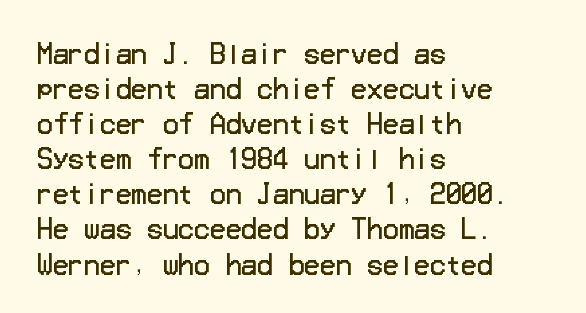
The image shows 26 px text type, upright; set left-aligned, normal line spacing (1.35x), normal letter spacing, not underlined.
